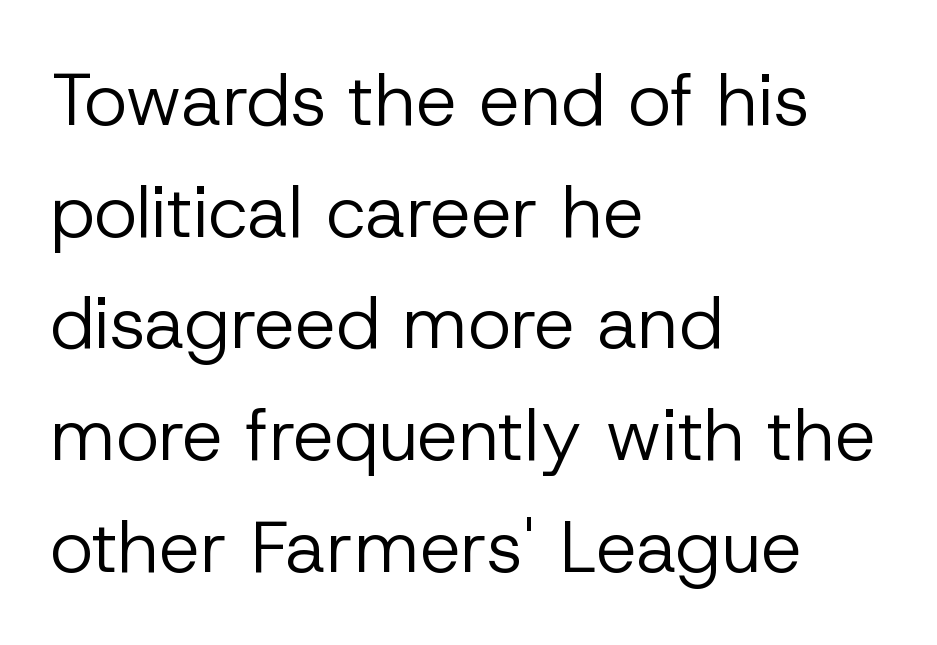
Q: Is the text bold? A: No.
Q: Is the text italic (slanted)? A: No, it is upright.
Q: Is the typeface a serif or a sans-serif typeface? A: Sans-serif.
Q: Is the text underlined? A: No.
Q: How is the paragraph aligned? A: Left-aligned.
Q: Is the spacing between letters normal or unusually wide? A: Normal.
Q: Is the spacing between lines tight, normal or loose? A: Normal.
Q: Width (condensed, normal, or wide)? A: Normal.
Q: Stroke contrast? A: Low.
Q: x-height? A: Medium.
Q: Monospaced? A: No.
